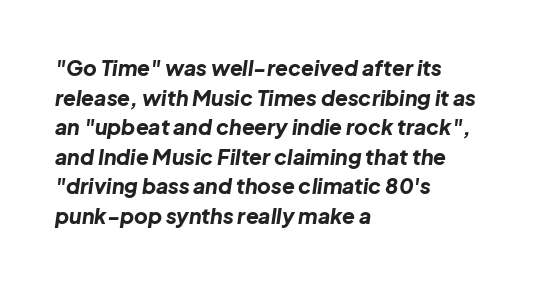
Summary of weight: heavy, a full bold. Students, observe: this is what conventionally led text looks like. Typeset ragged right — the left edge is the straight one. In terms of letterspacing, this is plain default setting. The space beneath each line is pristine and unruled. The passage shown leans; its letterforms are oblique.
